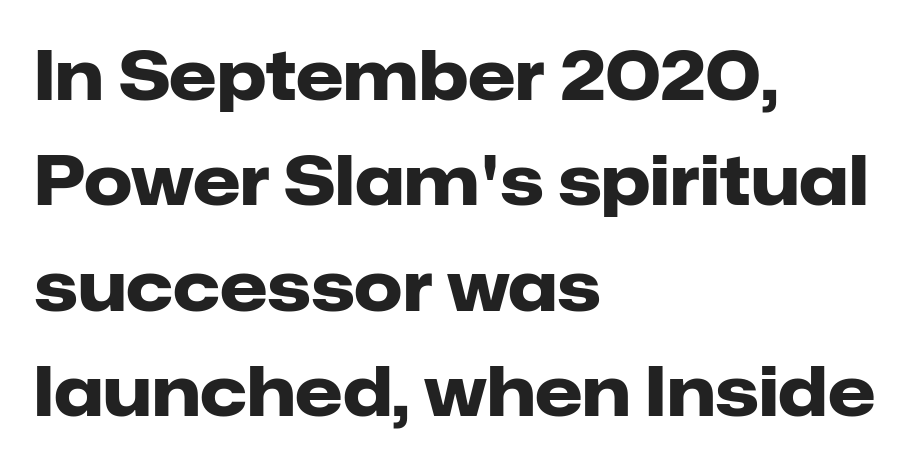
Q: Is the text bold? A: Yes.
Q: Is the text italic (slanted)? A: No, it is upright.
Q: Is the typeface a serif or a sans-serif typeface? A: Sans-serif.
Q: Is the text underlined? A: No.
Q: How is the paragraph aligned? A: Left-aligned.
Q: Is the spacing between letters normal or unusually wide? A: Normal.
Q: Is the spacing between lines tight, normal or loose? A: Normal.
Q: Width (condensed, normal, or wide)? A: Normal.
Q: Stroke contrast? A: Low.
Q: x-height? A: Medium.
Q: Monospaced? A: No.
